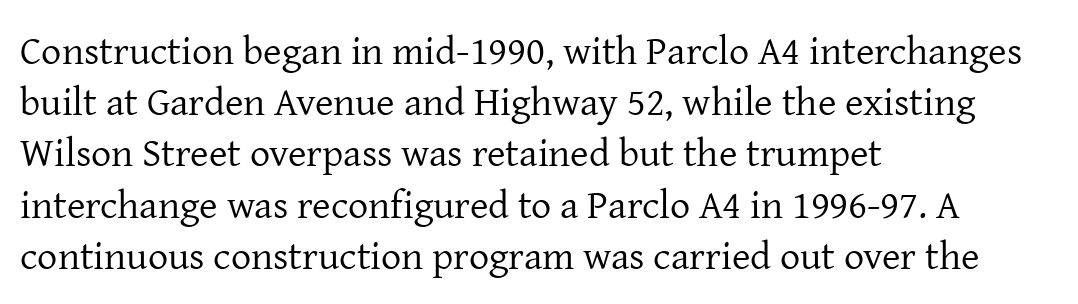
The image shows 40 px regular-weight serif type, upright; set left-aligned, normal line spacing (1.28x), normal letter spacing, not underlined; low stroke contrast and a medium x-height.
